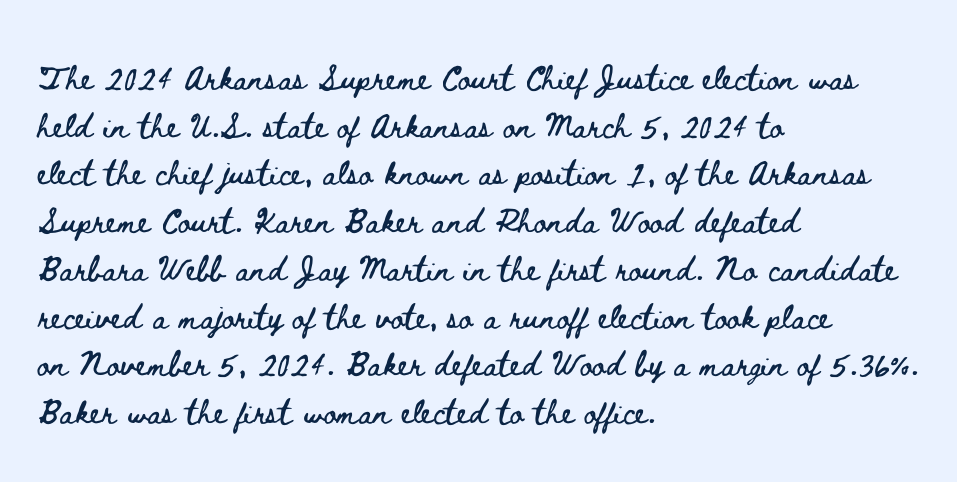
Rule under the text: the space is simply empty. Is the letter spacing exaggerated? No — it looks like the ordinary default. Do the characters align in a grid? No, the font is proportional. Evenly set lines give the paragraph a standard silhouette. Every row of glyphs begins at an identical x-position on the left.
